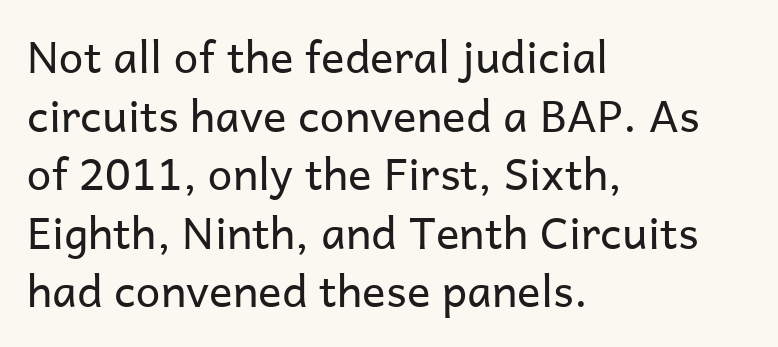
The image shows 44 px regular-weight sans-serif type, upright; set left-aligned, normal line spacing (1.33x), normal letter spacing, not underlined; low stroke contrast and a medium x-height.
